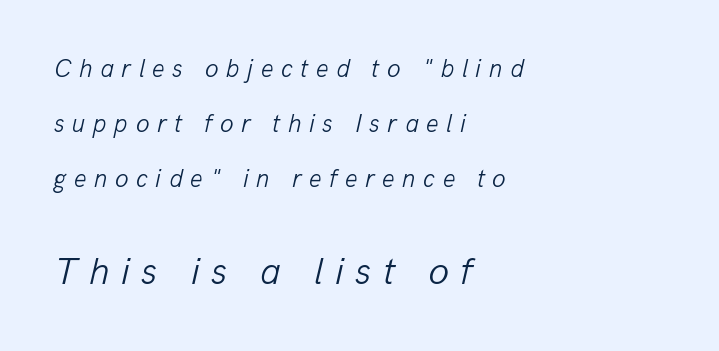
Q: Is the text bold? A: No.
Q: Is the text italic (slanted)? A: Yes, it leans right by about 13 degrees.
Q: Is the text underlined? A: No.
Q: How is the paragraph aligned? A: Left-aligned.
Q: Is the spacing between letters normal or unusually wide? A: Unusually wide.
Q: Is the spacing between lines tight, normal or loose? A: Loose.
Q: Which block of text is set in a larger size, the first (top) or the second (bottom)? A: The second (bottom) one.
Q: Width (condensed, normal, or wide)? A: Normal.
Q: Stroke contrast? A: Low.
Q: x-height? A: Medium.
Q: Monospaced? A: No.
